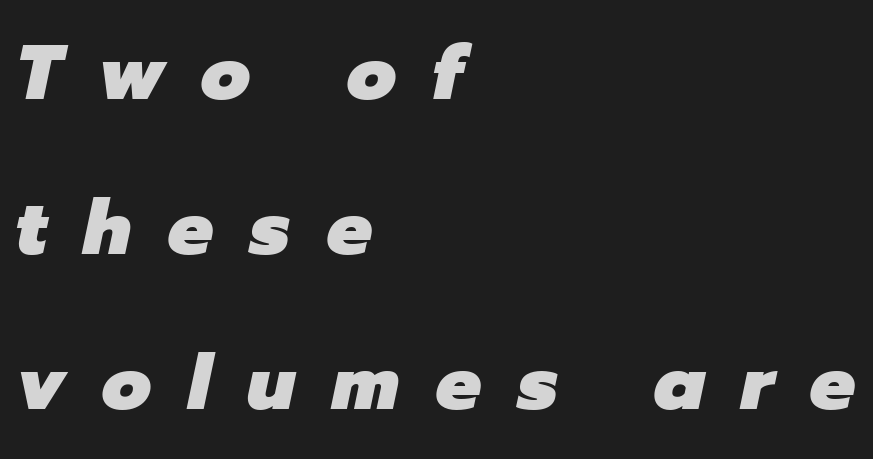
Strong, thick strokes mark this as bold type. In terms of posture, this sample is oblique. Someone cranked the tracking dial way up on this one. The face used here is proportionally spaced, like ordinary book or web type. A bare baseline throughout the passage. Compared with typical paragraphs, the rows here are farther apart.
